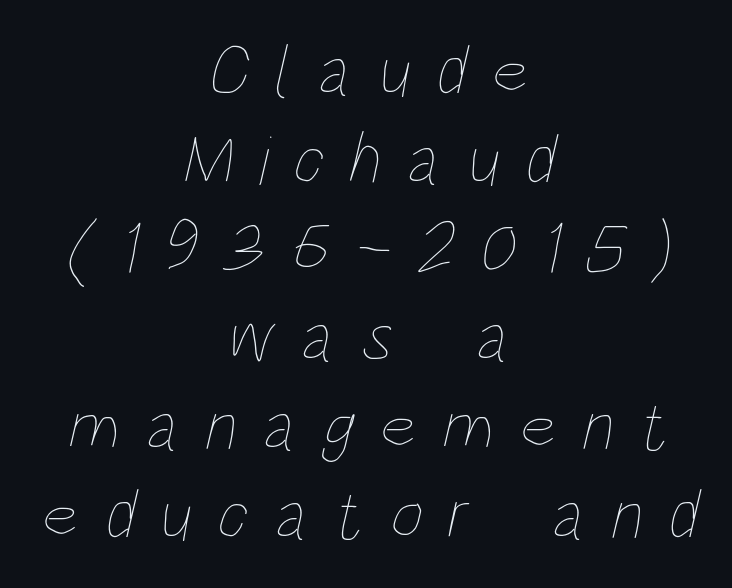
{"bold": "no", "weight": "thin", "width": "condensed", "stroke_contrast": "low", "x_height": "large", "monospaced": "no", "underline": "no", "align": "center", "line_spacing": "normal", "line_spacing_ratio": 1.25, "letter_spacing": "wide", "letter_spacing_em": 0.36, "glyph_px": 71}
